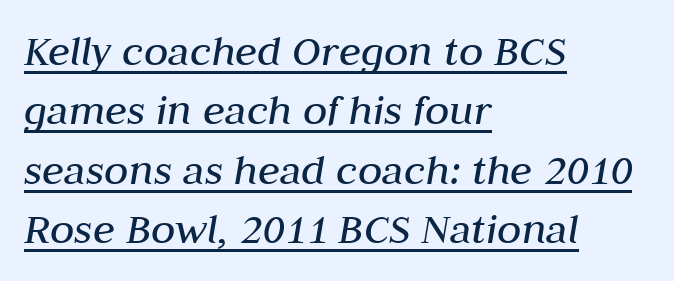
Q: Is the text bold? A: No.
Q: Is the text italic (slanted)? A: Yes, it leans right by about 10 degrees.
Q: Is the text underlined? A: Yes.
Q: How is the paragraph aligned? A: Left-aligned.
Q: Is the spacing between letters normal or unusually wide? A: Normal.
Q: Is the spacing between lines tight, normal or loose? A: Normal.
Q: Width (condensed, normal, or wide)? A: Normal.
Q: Stroke contrast? A: Medium.
Q: x-height? A: Medium.
Q: Monospaced? A: No.
